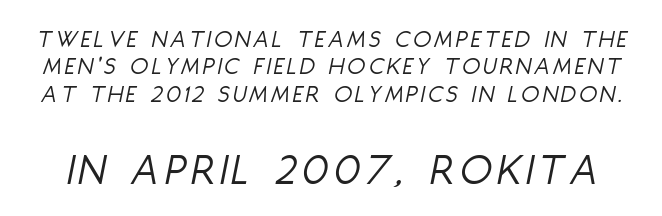
Q: Is the text bold? A: No.
Q: Is the text italic (slanted)? A: Yes, it leans right by about 11 degrees.
Q: Is the text underlined? A: No.
Q: Is the spacing between lines tight, normal or loose? A: Tight.
Q: Which block of text is set in a larger size, the first (top) or the second (bottom)? A: The second (bottom) one.
Q: Width (condensed, normal, or wide)? A: Condensed.
Q: Stroke contrast? A: Low.
Q: x-height? A: Large.
Q: Monospaced? A: No.
